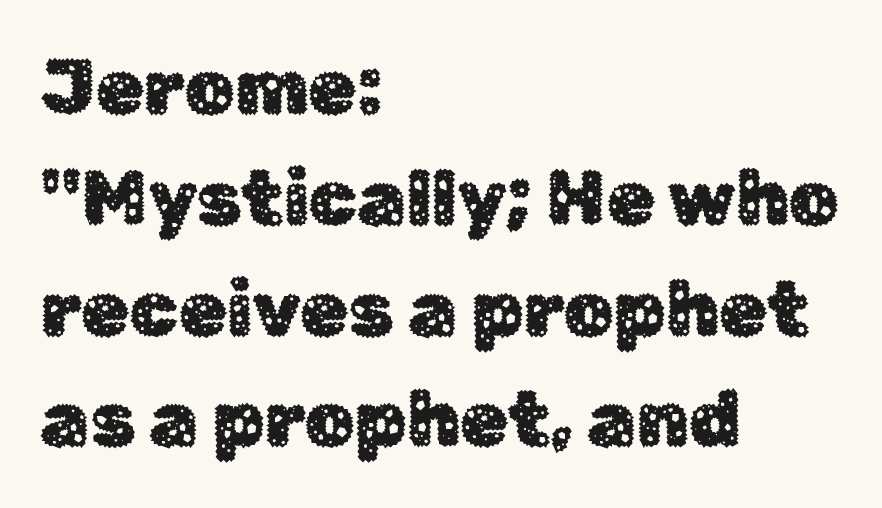
The image shows 78 px sans-serif type, upright; set left-aligned, normal line spacing (1.42x), normal letter spacing, not underlined; low stroke contrast and a medium x-height.
